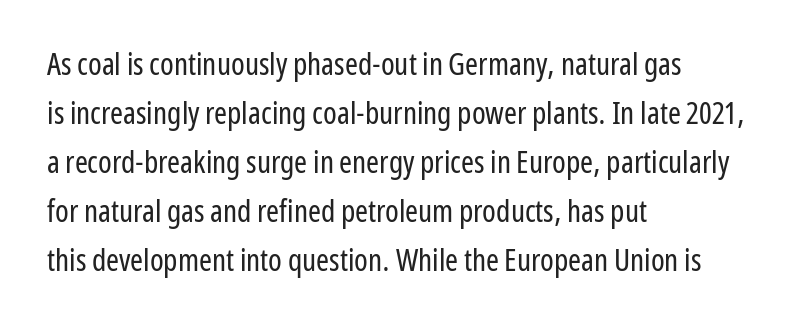
Q: Is the text bold? A: No.
Q: Is the text italic (slanted)? A: No, it is upright.
Q: Is the typeface a serif or a sans-serif typeface? A: Sans-serif.
Q: Is the text underlined? A: No.
Q: How is the paragraph aligned? A: Left-aligned.
Q: Is the spacing between letters normal or unusually wide? A: Normal.
Q: Is the spacing between lines tight, normal or loose? A: Normal.
Q: Width (condensed, normal, or wide)? A: Condensed.
Q: Stroke contrast? A: Low.
Q: x-height? A: Medium.
Q: Monospaced? A: No.
